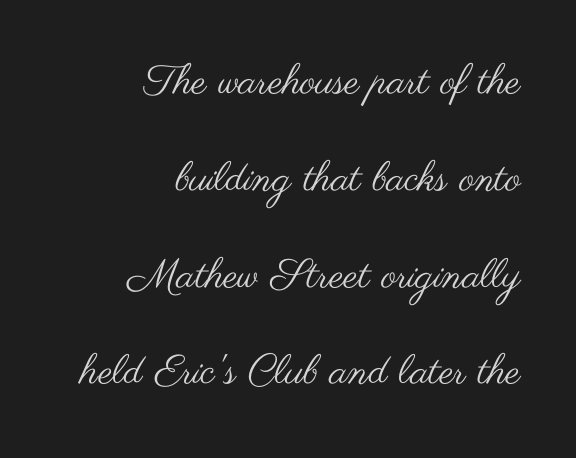
Stroke terminals: plain, sans-serif. Is this a fixed-width face? No — the glyphs have proportional, varying widths. Counters stay open thanks to moderate or lighter strokes. Loosely led — the rows are spread out. The space directly below the letters is spotless.
